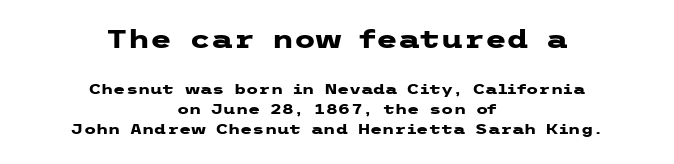
Observe the ordinary spacing: letters are neighbours, not strangers. Successive baselines arrive at the customary interval. Caption: multi-line text, centered on the measure. Check under the words: just untouched page.
